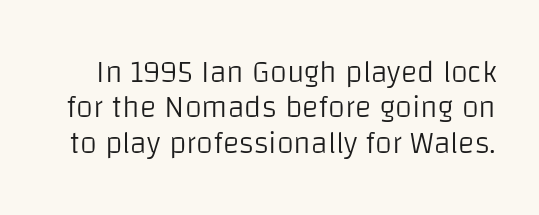
The image shows 31 px light sans-serif type, upright; set tight line spacing (1.14x), normal letter spacing, not underlined; low stroke contrast and a large x-height.
